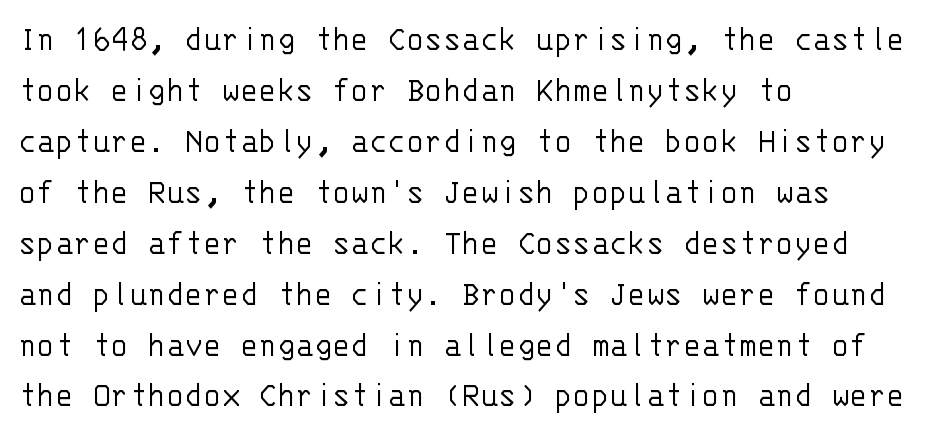
The image shows 38 px light sans-serif type, upright, monospaced; set left-aligned, normal line spacing (1.34x), normal letter spacing, not underlined; low stroke contrast and a large x-height.
